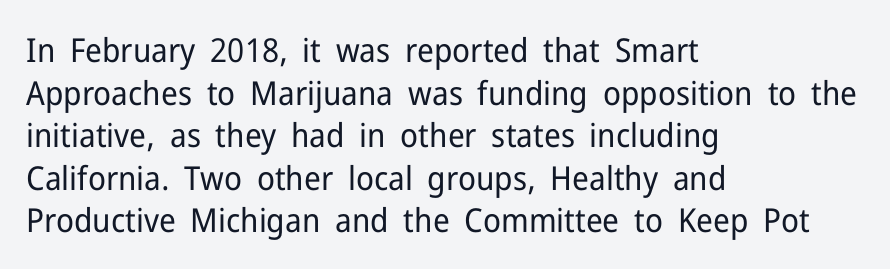
{"serif": "no", "italic": "no", "bold": "no", "weight": "regular", "width": "normal", "stroke_contrast": "low", "x_height": "medium", "monospaced": "no", "underline": "no", "align": "left", "line_spacing": "normal", "line_spacing_ratio": 1.29, "letter_spacing": "normal", "letter_spacing_em": 0.0, "glyph_px": 33}
